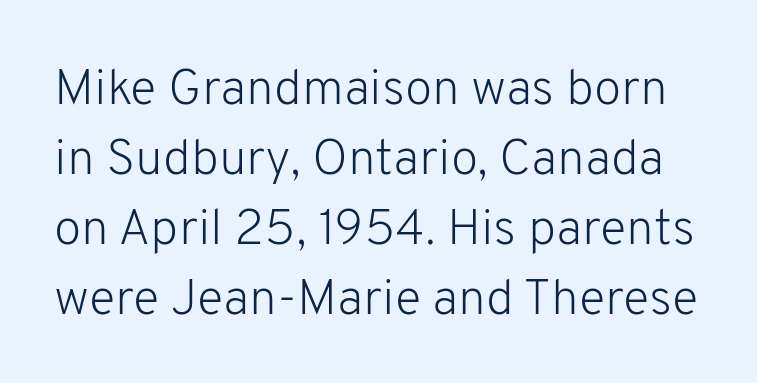
The lettering holds an erect, upright posture throughout. Rule under the text: the space is simply empty. Stroke thickness stays within the range of a standard reading face or lighter. Character widths vary here, with narrow letters taking less room than wide ones. A typesetter would call this leading conventional body-copy spacing.
